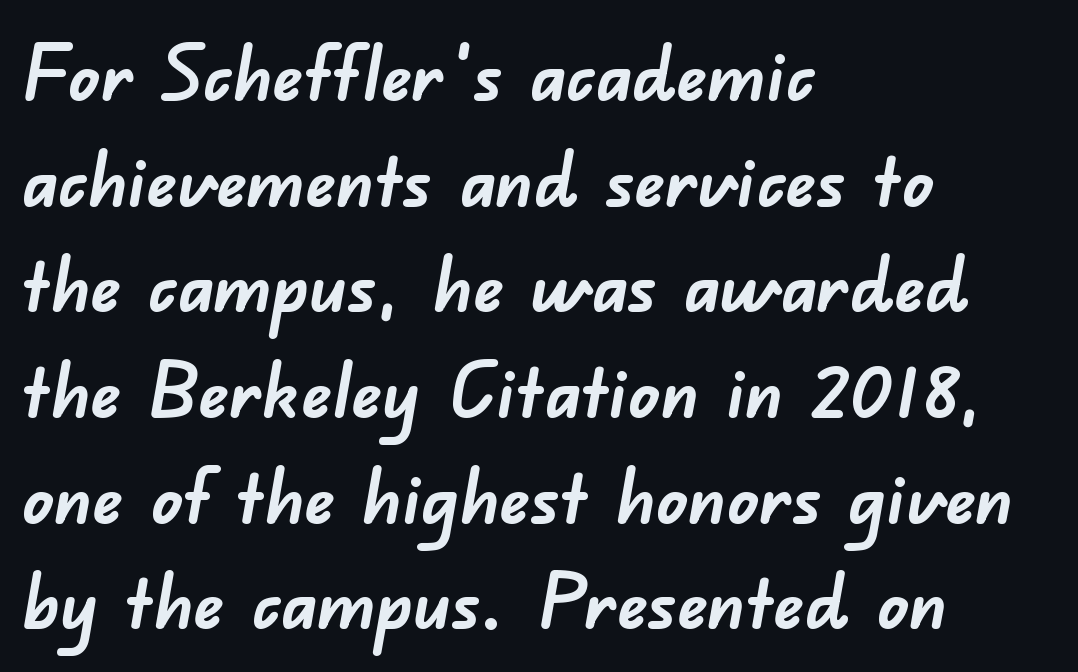
Unmarked baselines from the first word to the last. One-word summary of the alignment: left. Caption: standard tracking, unaltered. Reading down the column, the eye jumps a familiar distance to each next line.
